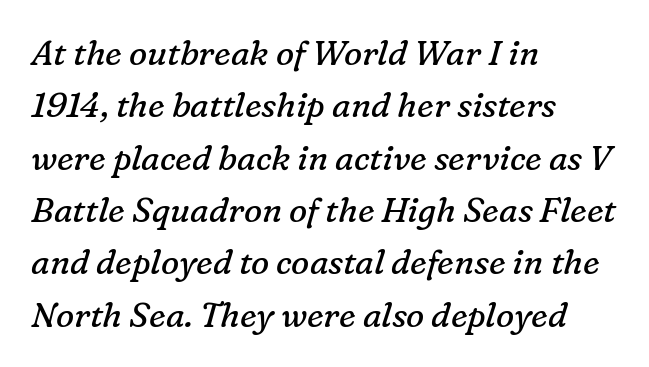
{"serif": "yes", "italic": "yes", "lean": "right", "slant_degrees": 16, "bold": "no", "weight": "regular", "width": "normal", "stroke_contrast": "low", "x_height": "medium", "monospaced": "no", "underline": "no", "align": "left", "line_spacing": "normal", "line_spacing_ratio": 1.54, "letter_spacing": "normal", "letter_spacing_em": 0.0, "glyph_px": 34}
